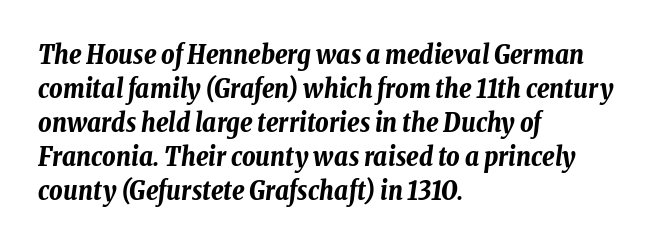
{"italic": "yes", "lean": "right", "slant_degrees": 8, "bold": "yes", "underline": "no", "align": "left", "line_spacing": "normal", "line_spacing_ratio": 1.31, "letter_spacing": "normal", "letter_spacing_em": 0.0, "glyph_px": 26}
